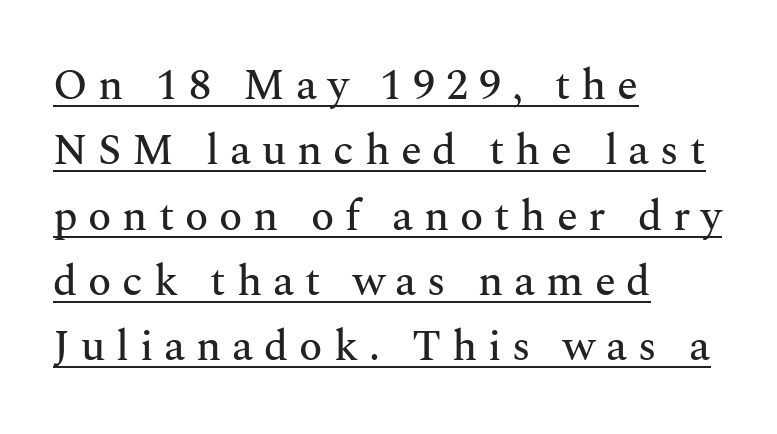
Q: Is the text italic (slanted)? A: No, it is upright.
Q: Is the typeface a serif or a sans-serif typeface? A: Serif.
Q: Is the text underlined? A: Yes.
Q: How is the paragraph aligned? A: Left-aligned.
Q: Is the spacing between letters normal or unusually wide? A: Unusually wide.
Q: Is the spacing between lines tight, normal or loose? A: Normal.
Q: Width (condensed, normal, or wide)? A: Normal.
Q: Stroke contrast? A: Medium.
Q: x-height? A: Medium.
Q: Monospaced? A: No.
